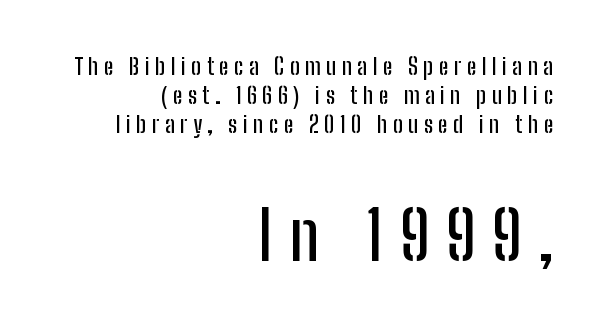
{"serif": "no", "italic": "no", "width": "condensed", "stroke_contrast": "low", "x_height": "medium", "monospaced": "no", "underline": "no", "align": "right", "line_spacing": "normal", "line_spacing_ratio": 1.27, "letter_spacing": "wide", "letter_spacing_em": 0.24, "larger_block": "second", "size_ratio": 2.96, "glyph_px": 68}
